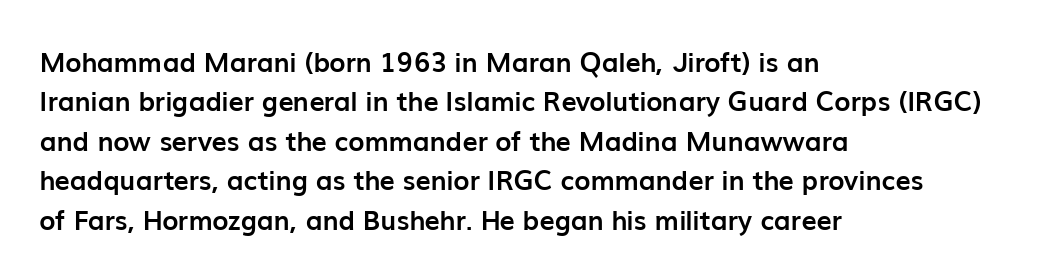
Q: Is the text bold? A: Yes.
Q: Is the text italic (slanted)? A: No, it is upright.
Q: Is the text underlined? A: No.
Q: How is the paragraph aligned? A: Left-aligned.
Q: Is the spacing between letters normal or unusually wide? A: Normal.
Q: Is the spacing between lines tight, normal or loose? A: Normal.
